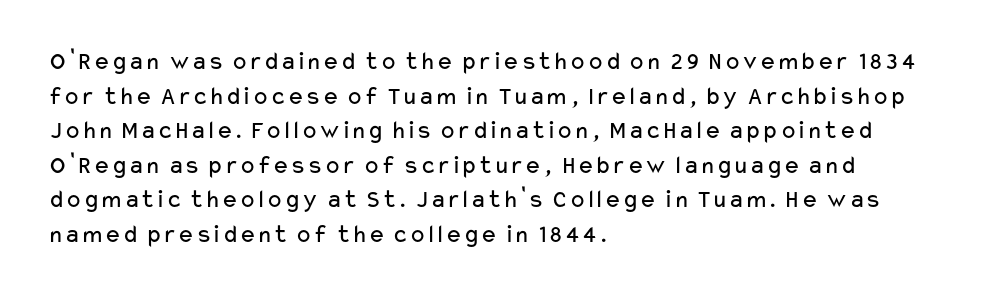
Q: Is the text bold? A: No.
Q: Is the text italic (slanted)? A: No, it is upright.
Q: Is the text underlined? A: No.
Q: How is the paragraph aligned? A: Left-aligned.
Q: Is the spacing between letters normal or unusually wide? A: Normal.
Q: Is the spacing between lines tight, normal or loose? A: Normal.
